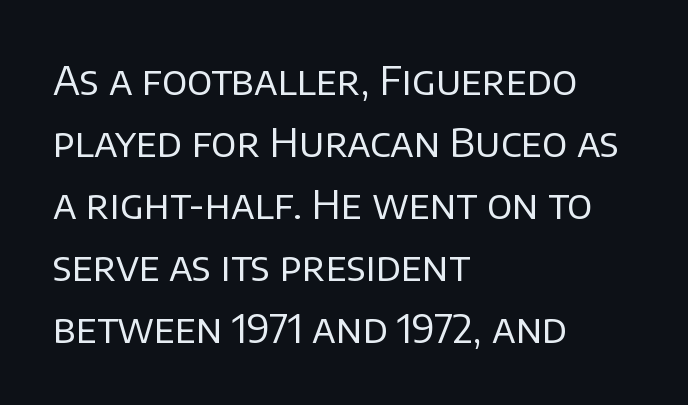
This sample keeps an unexceptional amount of space between lines. Letters have the restrained weight of plain body copy at most. The rendering uses natural spacing where letterforms have individual widths. Left-aligned paragraph, ragged on the right. Here the glyphs are tracked normally, forming tight word shapes.
